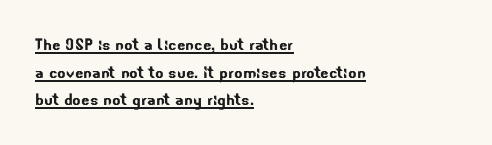
{"underline": "yes", "align": "left", "line_spacing": "normal", "line_spacing_ratio": 1.38, "letter_spacing": "normal", "letter_spacing_em": 0.0, "glyph_px": 20}
